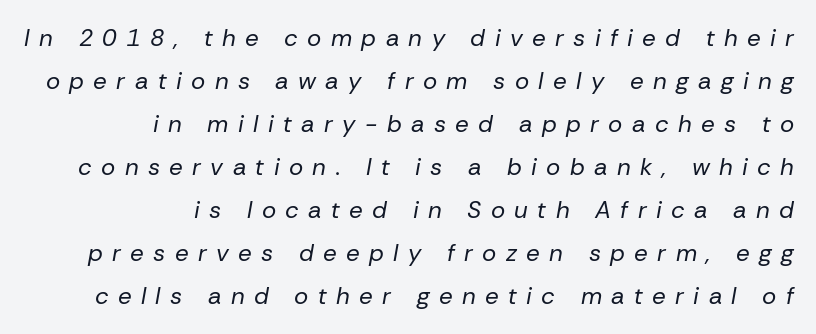
Q: Is the text bold? A: No.
Q: Is the text italic (slanted)? A: Yes, it leans right by about 10 degrees.
Q: Is the text underlined? A: No.
Q: How is the paragraph aligned? A: Right-aligned.
Q: Is the spacing between letters normal or unusually wide? A: Unusually wide.
